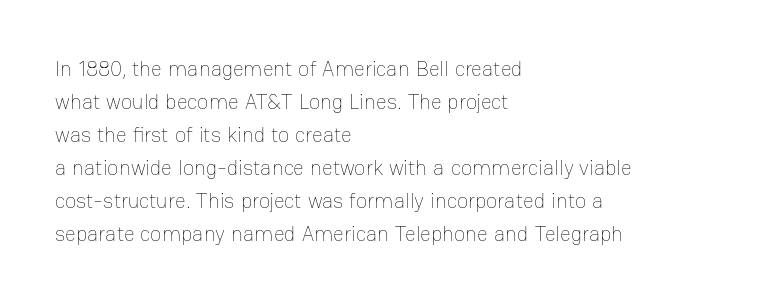
No italicization has been applied; the sample stays upright. This rendering features lettering with no underline. Summary of weight: not heavy and not bold. The typesetter chose a ragged-right arrangement here. The vertical gap from one line to the next is medium.
